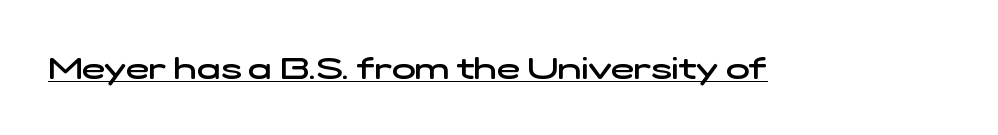
Q: Is the text bold? A: Semi-bold.
Q: Is the typeface a serif or a sans-serif typeface? A: Sans-serif.
Q: Is the text underlined? A: Yes.
Q: Is the spacing between letters normal or unusually wide? A: Normal.
Q: Width (condensed, normal, or wide)? A: Wide.
Q: Stroke contrast? A: Low.
Q: x-height? A: Medium.
Q: Monospaced? A: No.
